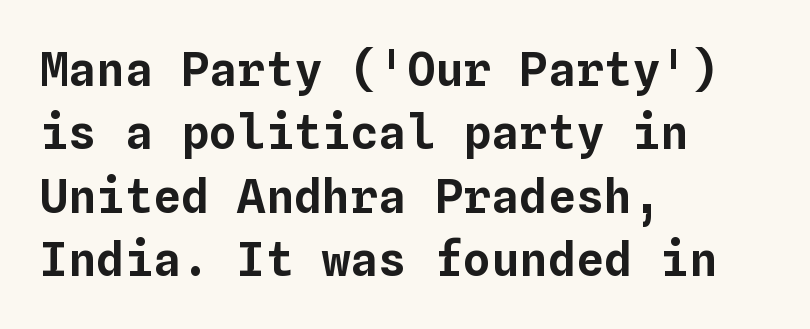
Q: Is the text italic (slanted)? A: No, it is upright.
Q: Is the text underlined? A: No.
Q: How is the paragraph aligned? A: Left-aligned.
Q: Is the spacing between letters normal or unusually wide? A: Normal.
Q: Is the spacing between lines tight, normal or loose? A: Normal.
Q: Width (condensed, normal, or wide)? A: Normal.
Q: Stroke contrast? A: Low.
Q: x-height? A: Medium.
Q: Monospaced? A: Yes.
